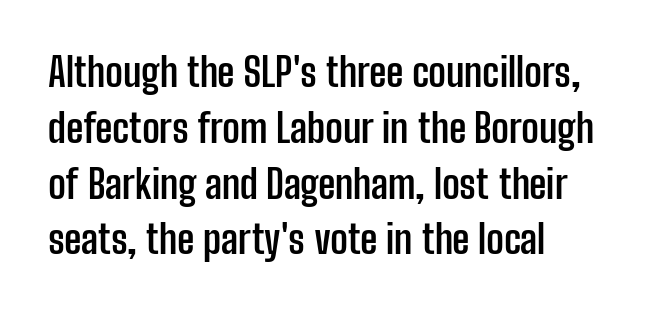
Q: Is the text bold? A: Yes.
Q: Is the text italic (slanted)? A: No, it is upright.
Q: Is the typeface a serif or a sans-serif typeface? A: Sans-serif.
Q: Is the text underlined? A: No.
Q: How is the paragraph aligned? A: Left-aligned.
Q: Is the spacing between letters normal or unusually wide? A: Normal.
Q: Is the spacing between lines tight, normal or loose? A: Normal.
Q: Width (condensed, normal, or wide)? A: Condensed.
Q: Stroke contrast? A: Low.
Q: x-height? A: Medium.
Q: Monospaced? A: No.
